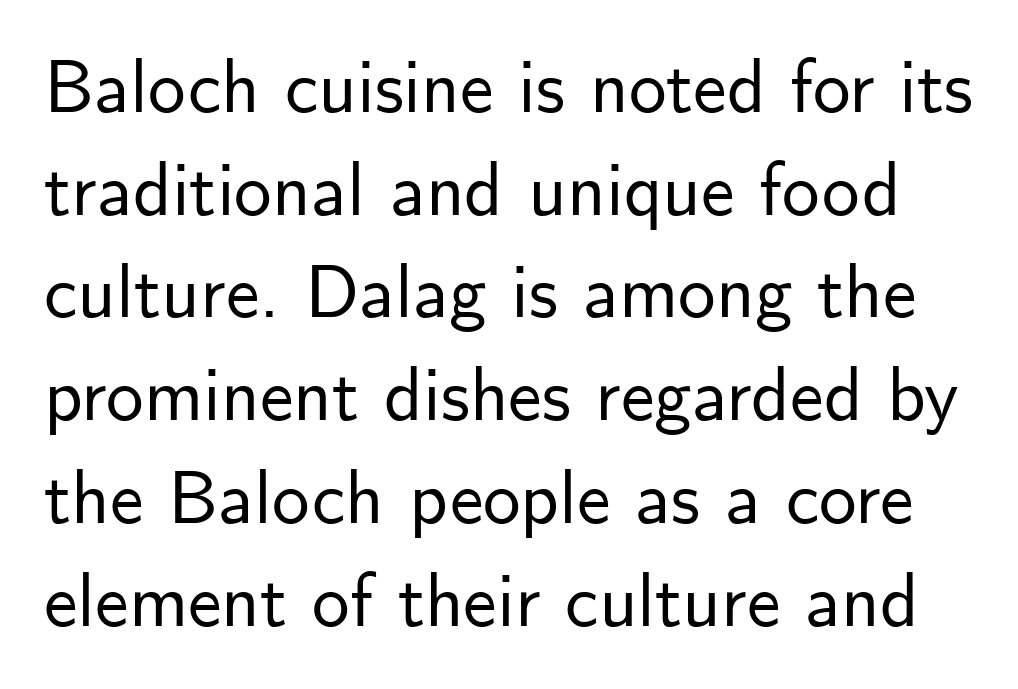
A typesetter would call this proportional, since set widths differ per character. Check under the words: just untouched page. Note: no serifs on the glyphs. A roman cut, with each character standing at attention. Compared with typical body copy, the letter spacing here is the same.
